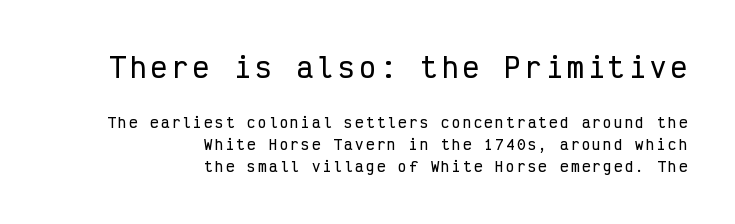
{"italic": "no", "underline": "no", "align": "right", "line_spacing": "normal", "line_spacing_ratio": 1.57, "larger_block": "first", "size_ratio": 1.93, "glyph_px": 27}
